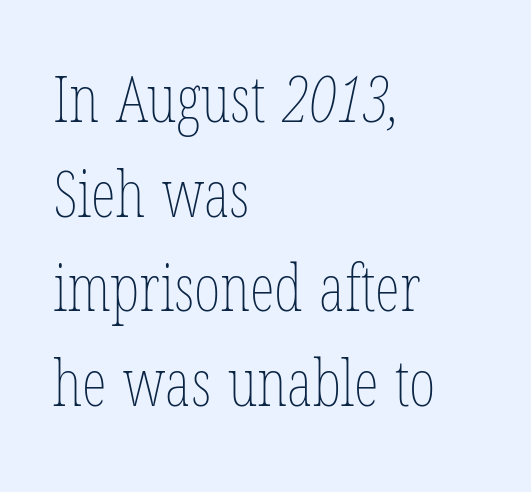
The image shows 64 px thin, condensed type; set left-aligned, normal line spacing (1.48x), normal letter spacing, not underlined; low stroke contrast and a medium x-height.
